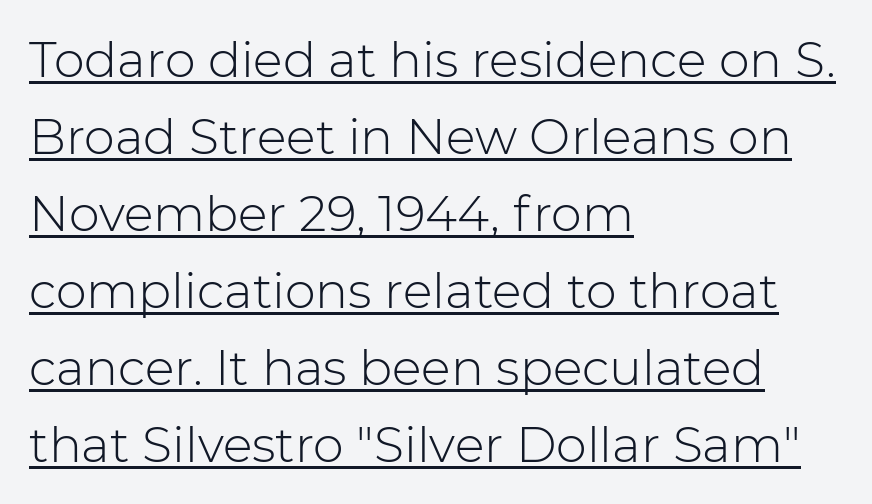
Q: Is the text bold? A: No.
Q: Is the text italic (slanted)? A: No, it is upright.
Q: Is the typeface a serif or a sans-serif typeface? A: Sans-serif.
Q: Is the text underlined? A: Yes.
Q: How is the paragraph aligned? A: Left-aligned.
Q: Is the spacing between letters normal or unusually wide? A: Normal.
Q: Is the spacing between lines tight, normal or loose? A: Normal.
Q: Width (condensed, normal, or wide)? A: Normal.
Q: Stroke contrast? A: Low.
Q: x-height? A: Medium.
Q: Monospaced? A: No.
